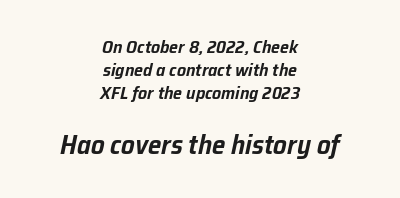
Q: Is the text italic (slanted)? A: Yes, it leans right by about 12 degrees.
Q: Is the text underlined? A: No.
Q: How is the paragraph aligned? A: Centered.
Q: Is the spacing between letters normal or unusually wide? A: Normal.
Q: Is the spacing between lines tight, normal or loose? A: Normal.
Q: Which block of text is set in a larger size, the first (top) or the second (bottom)? A: The second (bottom) one.
